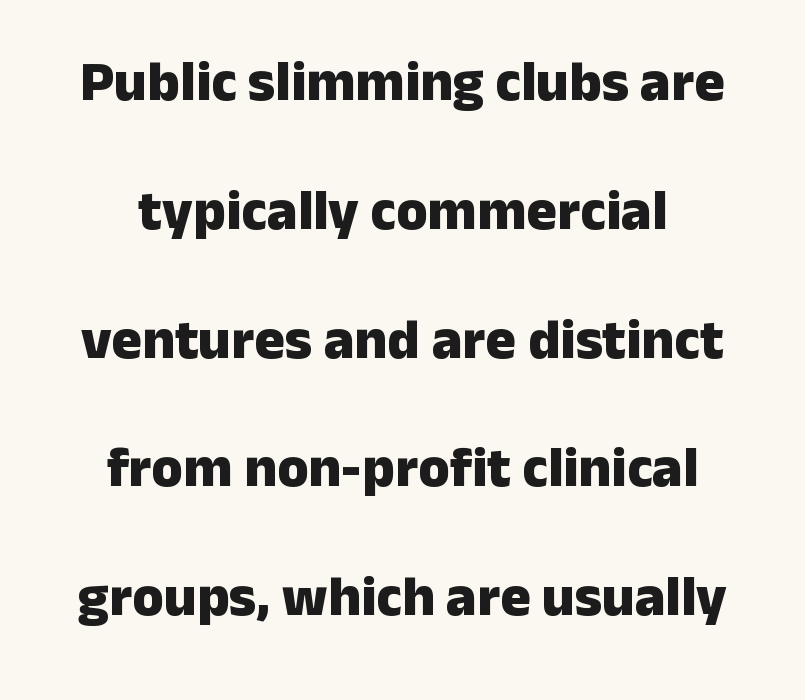
Q: Is the text bold? A: Yes.
Q: Is the text italic (slanted)? A: No, it is upright.
Q: Is the typeface a serif or a sans-serif typeface? A: Sans-serif.
Q: Is the text underlined? A: No.
Q: How is the paragraph aligned? A: Centered.
Q: Is the spacing between letters normal or unusually wide? A: Normal.
Q: Is the spacing between lines tight, normal or loose? A: Loose.
Q: Width (condensed, normal, or wide)? A: Normal.
Q: Stroke contrast? A: Low.
Q: x-height? A: Medium.
Q: Monospaced? A: No.
